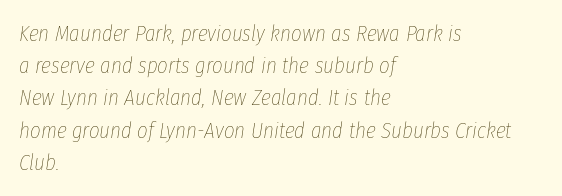
Q: Is the text bold? A: No.
Q: Is the text italic (slanted)? A: Yes, it leans right by about 8 degrees.
Q: Is the text underlined? A: No.
Q: How is the paragraph aligned? A: Left-aligned.
Q: Is the spacing between letters normal or unusually wide? A: Normal.
Q: Is the spacing between lines tight, normal or loose? A: Normal.
